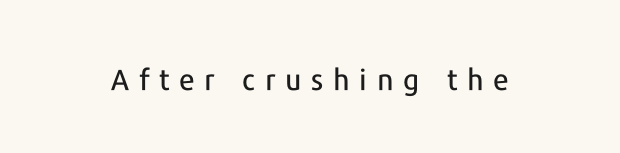
{"serif": "no", "italic": "no", "width": "normal", "stroke_contrast": "low", "x_height": "medium", "monospaced": "no", "underline": "no", "letter_spacing": "wide", "letter_spacing_em": 0.34, "glyph_px": 29}
